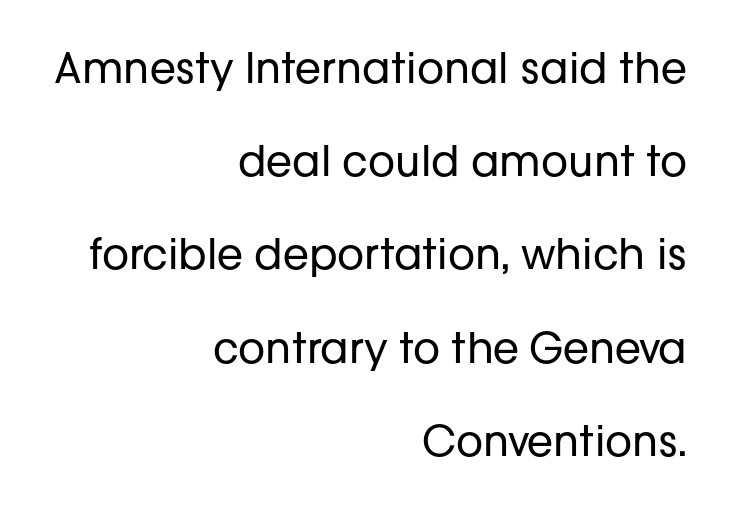
Q: Is the text bold? A: No.
Q: Is the text italic (slanted)? A: No, it is upright.
Q: Is the typeface a serif or a sans-serif typeface? A: Sans-serif.
Q: Is the text underlined? A: No.
Q: How is the paragraph aligned? A: Right-aligned.
Q: Is the spacing between letters normal or unusually wide? A: Normal.
Q: Is the spacing between lines tight, normal or loose? A: Loose.
Q: Width (condensed, normal, or wide)? A: Normal.
Q: Stroke contrast? A: Low.
Q: x-height? A: Medium.
Q: Monospaced? A: No.
